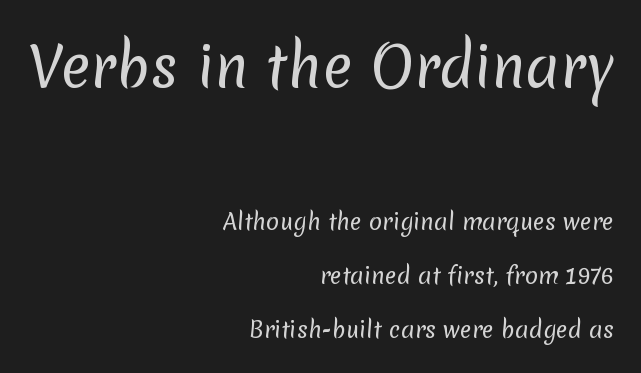
The characters display no serif detailing; their extremities are plain. Character widths vary here, with narrow letters taking less room than wide ones. The type is set solid horizontally, with unmodified tracking. Successive baselines arrive slowly, with a big drop between each. The block sitting higher on the canvas is the one with enlarged characters. This rendering features lettering with no underline.
